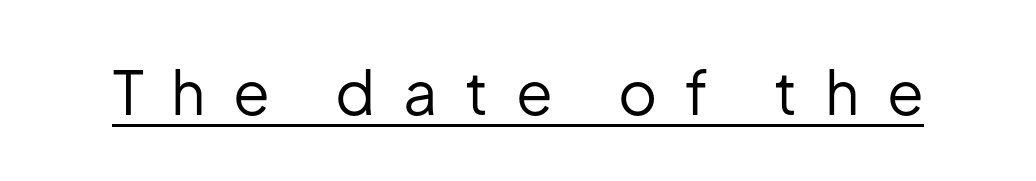
The font is comparable to plain body text, perhaps lighter. Here the designer chose a conventional face with non-uniform glyph widths. Every character sits straight up, as roman type does. Here the glyphs are tracked loosely, breaking word shapes into spaced letters. The passage shown is typeset with a sans-serif family.
